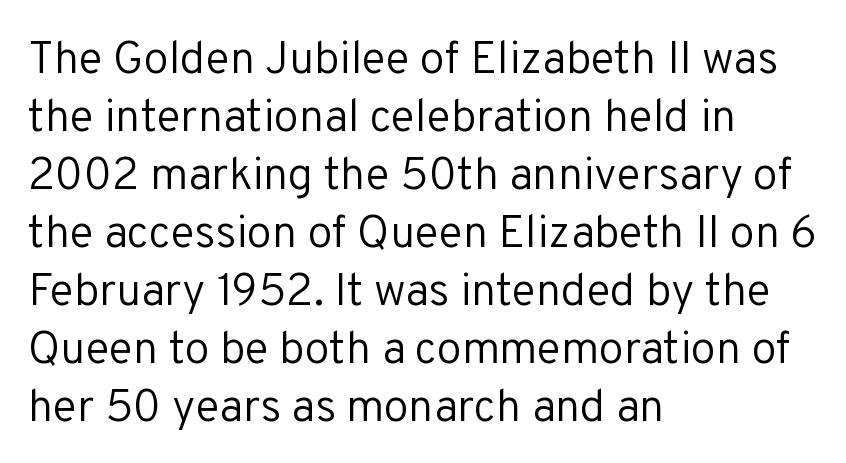
The specimen reads as upright at a glance. Line starts are locked; line ends wander. You could not count columns in this text — the font is proportionally spaced. Glyph-to-glyph distance matches everyday printed text. The font sits on the lighter half of the weight spectrum, regular included. The letters carry no serifs — their stems end cleanly without finishing strokes.
